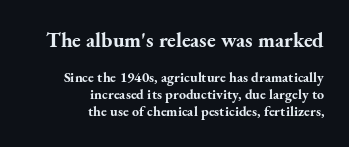
Q: Is the text bold? A: Yes.
Q: Is the text italic (slanted)? A: No, it is upright.
Q: Is the text underlined? A: No.
Q: How is the paragraph aligned? A: Right-aligned.
Q: Is the spacing between letters normal or unusually wide? A: Normal.
Q: Which block of text is set in a larger size, the first (top) or the second (bottom)? A: The first (top) one.
